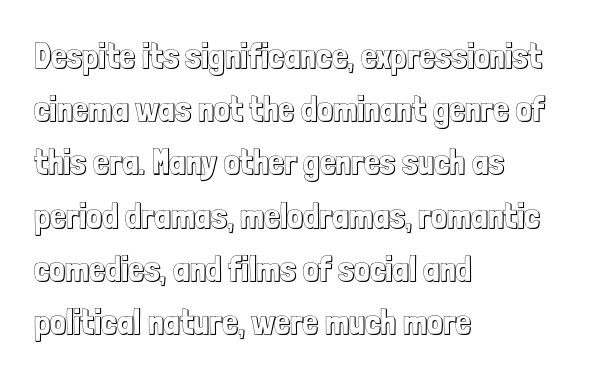
{"italic": "no", "width": "condensed", "x_height": "medium", "monospaced": "no", "underline": "no", "align": "left", "line_spacing": "normal", "line_spacing_ratio": 1.52, "letter_spacing": "normal", "letter_spacing_em": 0.0, "glyph_px": 35}
